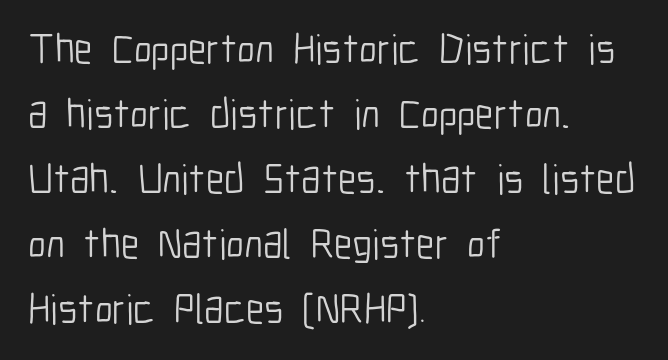
{"serif": "no", "italic": "no", "bold": "no", "weight": "light", "width": "condensed", "stroke_contrast": "low", "x_height": "medium", "monospaced": "no", "underline": "no", "align": "left", "line_spacing": "normal", "line_spacing_ratio": 1.55, "letter_spacing": "normal", "letter_spacing_em": 0.0, "glyph_px": 42}
